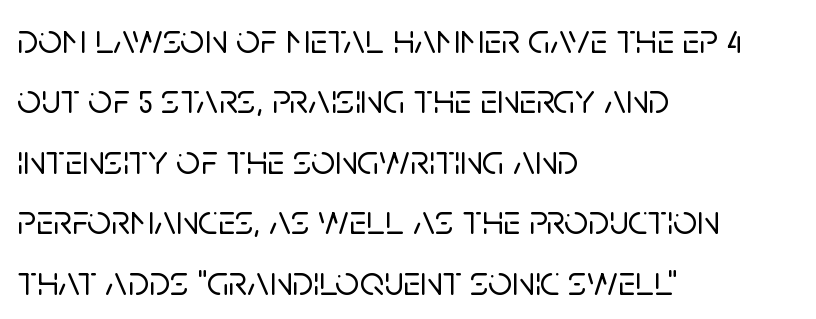
{"serif": "no", "italic": "no", "width": "normal", "stroke_contrast": "low", "x_height": "large", "monospaced": "no", "underline": "no", "align": "left", "line_spacing": "normal", "line_spacing_ratio": 1.44, "letter_spacing": "normal", "letter_spacing_em": 0.0, "glyph_px": 42}
